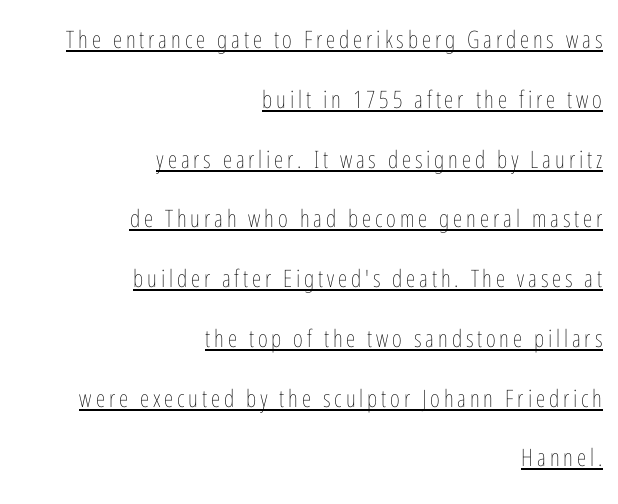
The image shows 24 px text type, upright; set right-aligned, loose line spacing (2.49x), underlined.
